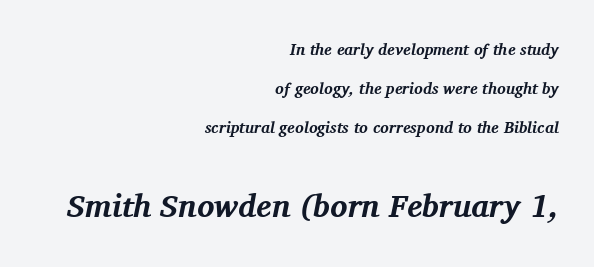
The image shows 32 px bold serif type, italic (leaning right); set right-aligned, loose line spacing (2.44x), normal letter spacing, not underlined; the second (bottom) block is 2.0x larger; medium stroke contrast and a medium x-height.
